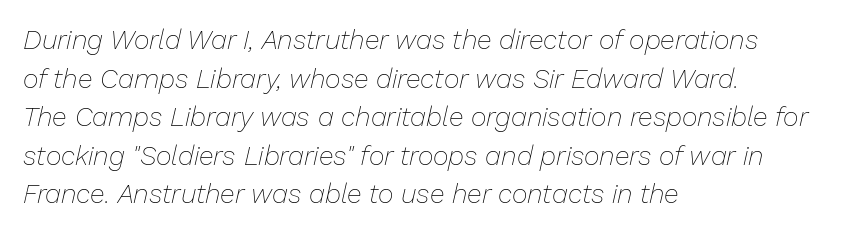
{"italic": "yes", "lean": "right", "slant_degrees": 13, "bold": "no", "underline": "no", "align": "left", "line_spacing": "normal", "line_spacing_ratio": 1.43, "letter_spacing": "normal", "letter_spacing_em": 0.0, "glyph_px": 27}
